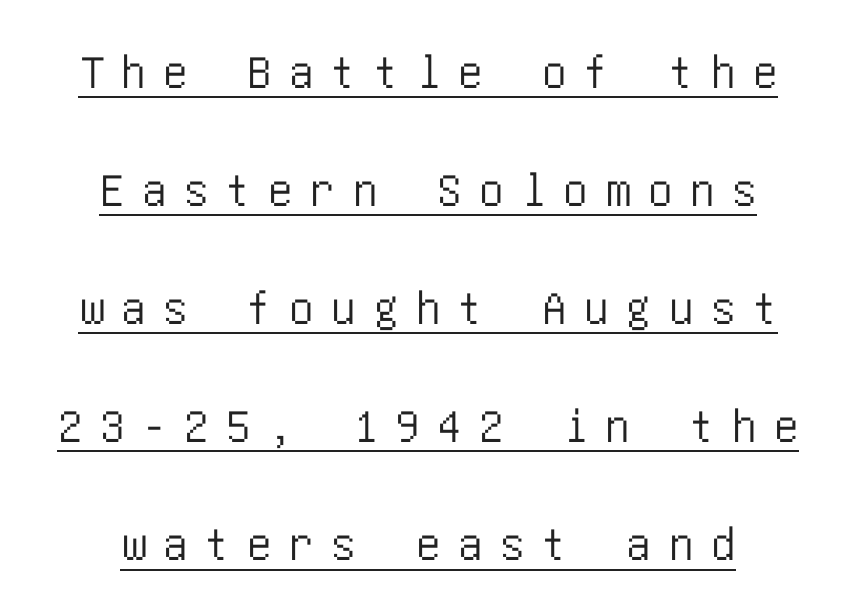
Q: Is the text italic (slanted)? A: No, it is upright.
Q: Is the typeface a serif or a sans-serif typeface? A: Sans-serif.
Q: Is the text underlined? A: Yes.
Q: Is the spacing between letters normal or unusually wide? A: Unusually wide.
Q: Is the spacing between lines tight, normal or loose? A: Loose.
Q: Width (condensed, normal, or wide)? A: Condensed.
Q: Stroke contrast? A: Low.
Q: x-height? A: Large.
